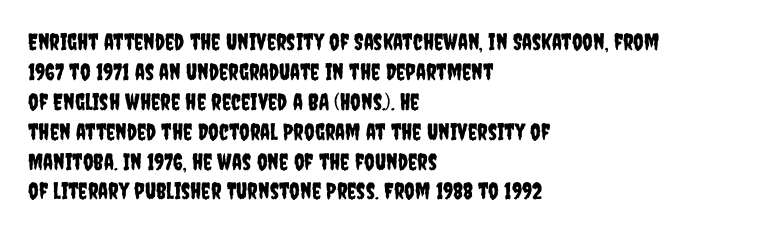
Q: Is the text italic (slanted)? A: No, it is upright.
Q: Is the text underlined? A: No.
Q: How is the paragraph aligned? A: Left-aligned.
Q: Is the spacing between letters normal or unusually wide? A: Normal.
Q: Is the spacing between lines tight, normal or loose? A: Normal.
